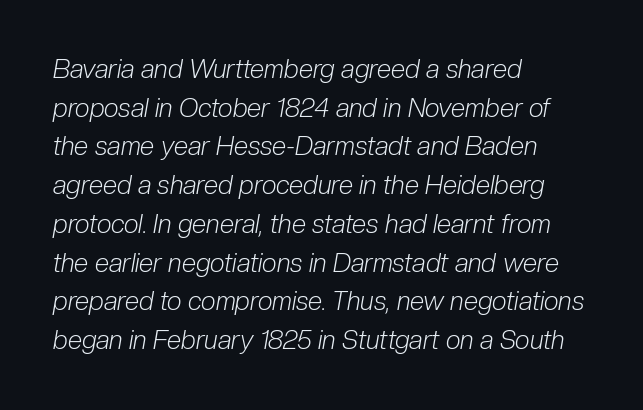
The image shows 26 px text type, italic (leaning right); set left-aligned, normal line spacing (1.49x), normal letter spacing, not underlined.
